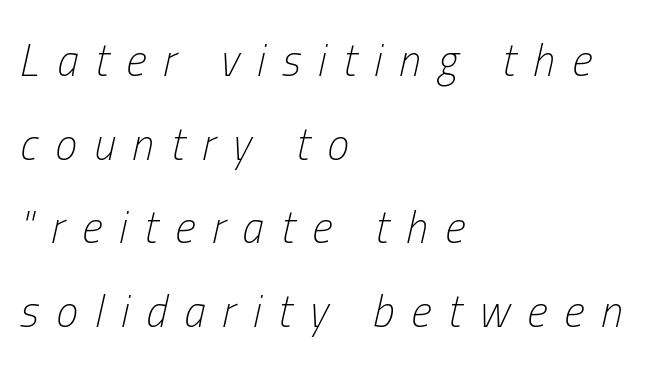
Is the stroke heavy? The answer is a plain regular-or-lighter. The face used here is proportionally spaced, like ordinary book or web type. The rendering uses a large line-height, opening up the rows. Loose tracking; the words dissolve into strings of separated letters. Nobody drew a line under any word here.
